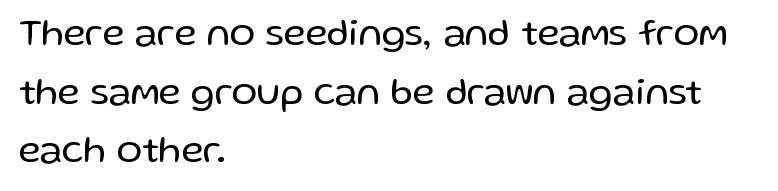
The image shows 38 px regular-weight sans-serif type, upright; set left-aligned, normal line spacing (1.54x), normal letter spacing, not underlined; low stroke contrast and a medium x-height.
